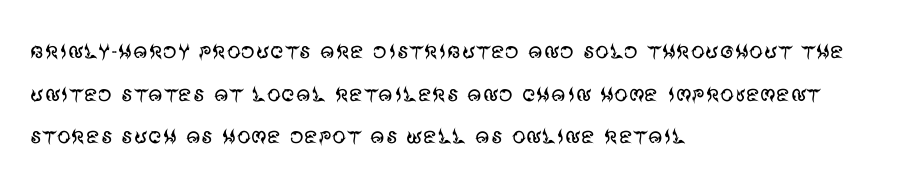
The font's upright variant was chosen for this text. The gaps between neighbouring characters are ordinary and unremarkable. Letters have the restrained weight of plain body copy at most. Interline gaps are of average width in this sample. These lines are rendered in a variable-pitch font.
